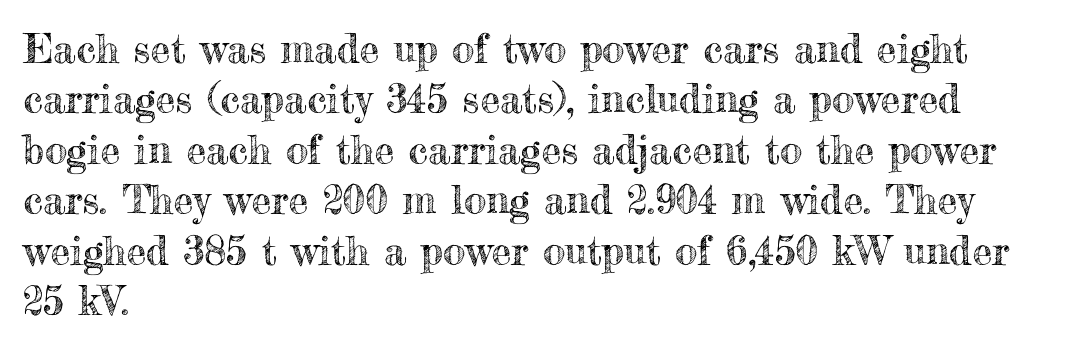
Which margin do the lines hug? The left one — the right edge is uneven. Decoration check: the copy has no underline. The rendering uses natural spacing where letterforms have individual widths. One glance says typical: line gaps are just what's usual.
